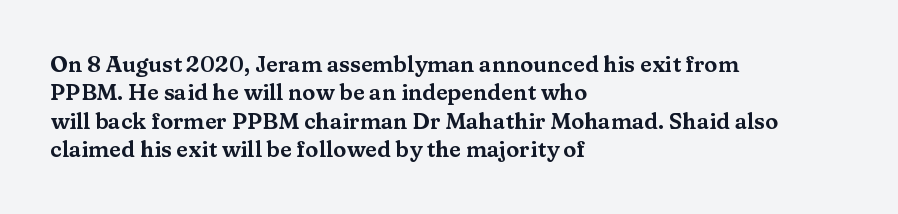
Does extra space separate the letters? No, they use regular spacing. Rows of type keep a routine distance in the vertical direction. Descender tails drop into unmarked territory. No italicization has been applied; the sample stays upright.
